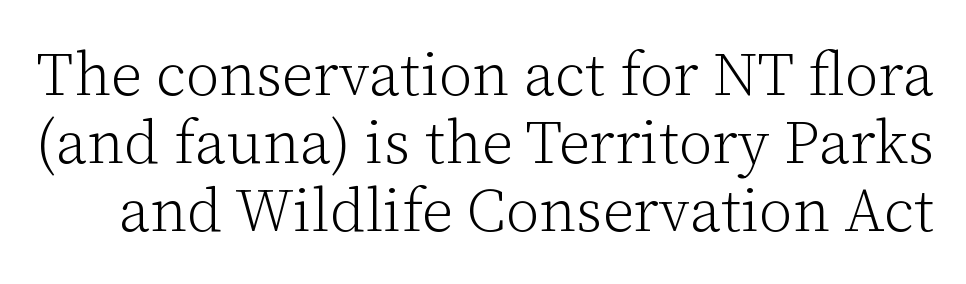
The image shows 60 px light serif type, upright; set tight line spacing (1.13x), normal letter spacing, not underlined; low stroke contrast and a medium x-height.
